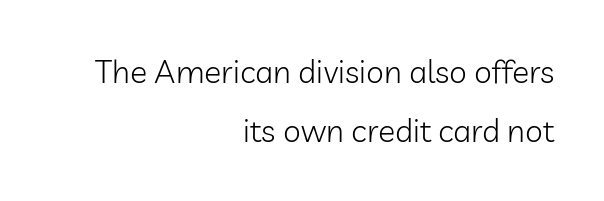
The strokes carry an ordinary text weight at most. Does extra space separate the letters? No, they use regular spacing. I'd call this a sans setting — the letters go barefoot. These lines are rendered in a variable-pitch font.
